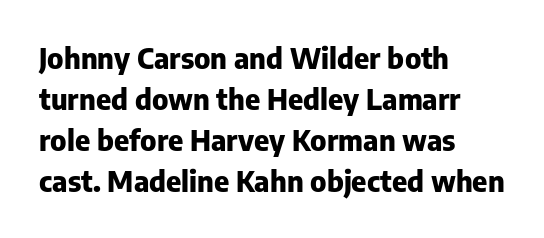
Each letter keeps its own natural width here, so spacing adapts to shape. Bare-footed words on every line. The rendering keeps characters at their native spacing. Is the block centered? No — it sits flush against the left margin.
